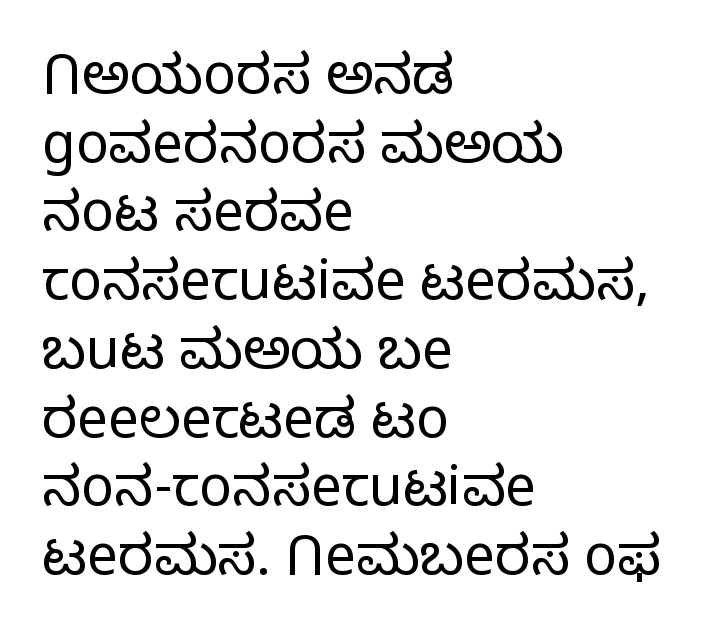
Q: Is the text bold? A: No.
Q: Is the text italic (slanted)? A: No, it is upright.
Q: Is the typeface a serif or a sans-serif typeface? A: Sans-serif.
Q: Is the text underlined? A: No.
Q: How is the paragraph aligned? A: Left-aligned.
Q: Is the spacing between letters normal or unusually wide? A: Normal.
Q: Is the spacing between lines tight, normal or loose? A: Normal.
Q: Width (condensed, normal, or wide)? A: Normal.
Q: Stroke contrast? A: Low.
Q: x-height? A: Medium.
Q: Monospaced? A: No.
